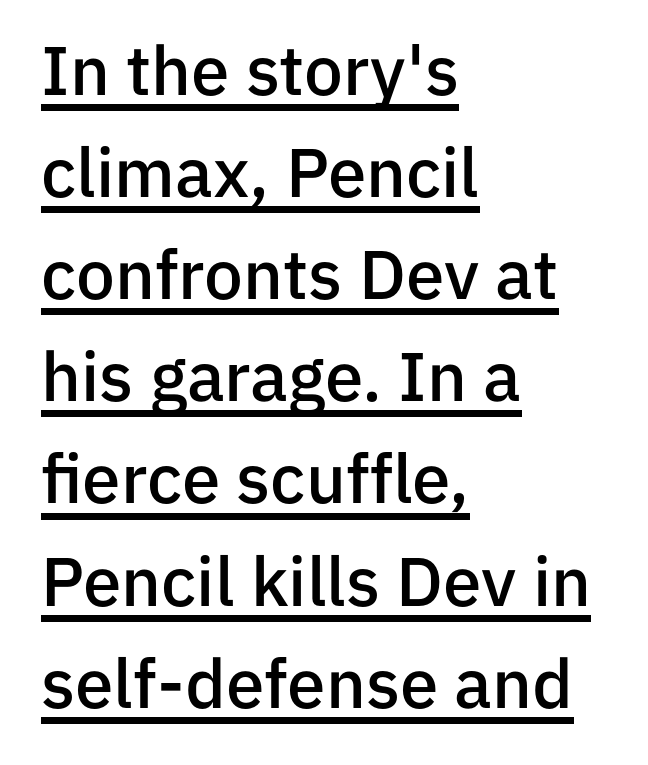
Q: Is the text bold? A: Semi-bold.
Q: Is the text italic (slanted)? A: No, it is upright.
Q: Is the typeface a serif or a sans-serif typeface? A: Sans-serif.
Q: Is the text underlined? A: Yes.
Q: How is the paragraph aligned? A: Left-aligned.
Q: Is the spacing between letters normal or unusually wide? A: Normal.
Q: Is the spacing between lines tight, normal or loose? A: Normal.
Q: Width (condensed, normal, or wide)? A: Normal.
Q: Stroke contrast? A: Low.
Q: x-height? A: Medium.
Q: Monospaced? A: No.
